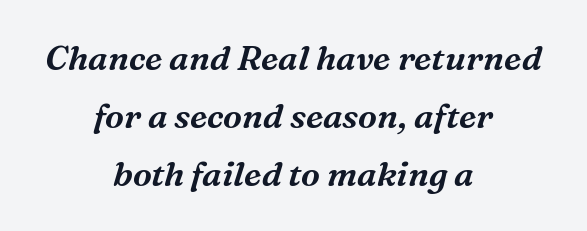
{"serif": "yes", "italic": "yes", "lean": "right", "slant_degrees": 16, "width": "normal", "stroke_contrast": "medium", "x_height": "medium", "monospaced": "no", "underline": "no", "align": "center", "line_spacing": "normal", "line_spacing_ratio": 1.7, "letter_spacing": "normal", "letter_spacing_em": 0.0, "glyph_px": 34}
